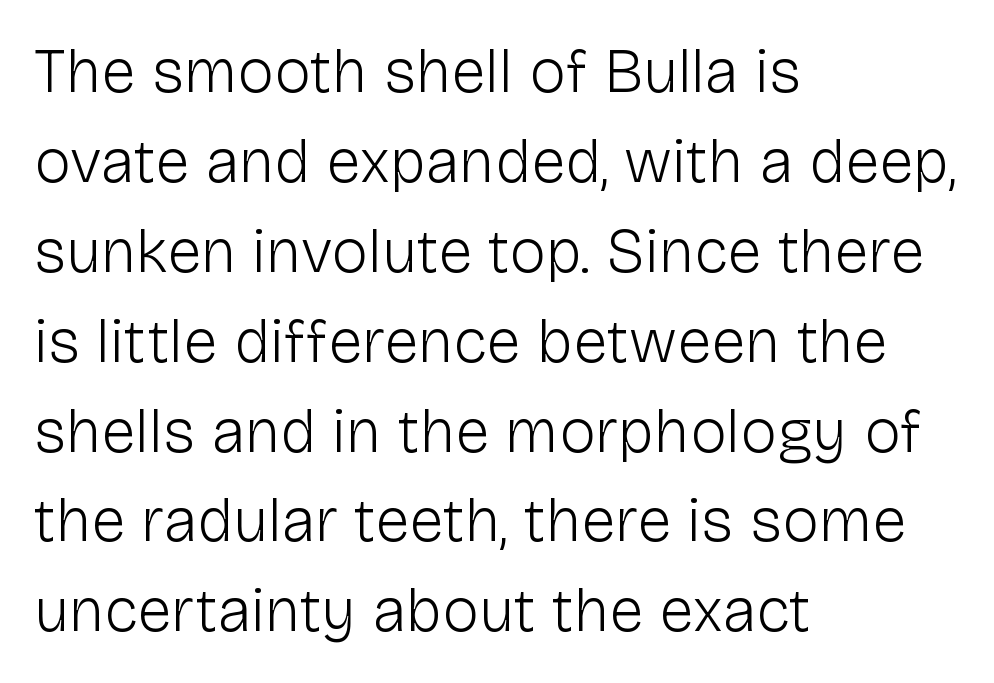
The image shows 62 px light sans-serif type, upright; set left-aligned, normal line spacing (1.45x), normal letter spacing, not underlined; low stroke contrast and a medium x-height.
